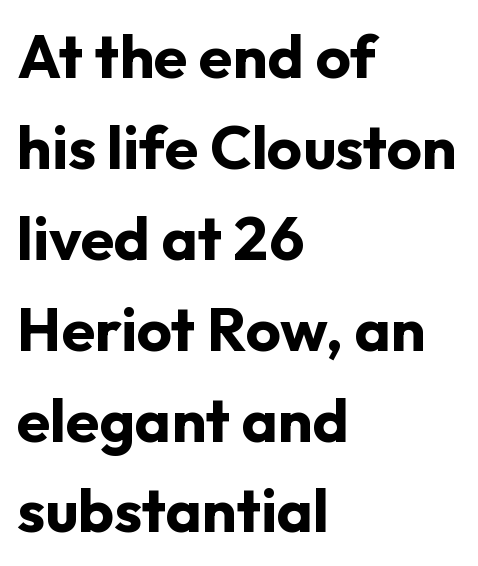
Observe the absence of serifs on each vertical stroke in this sample. The font's upright variant was chosen for this text. Here the designer chose a conventional face with non-uniform glyph widths. Typeset ragged right — the left edge is the straight one. As a designer I'd log this as weight 700, bold.
